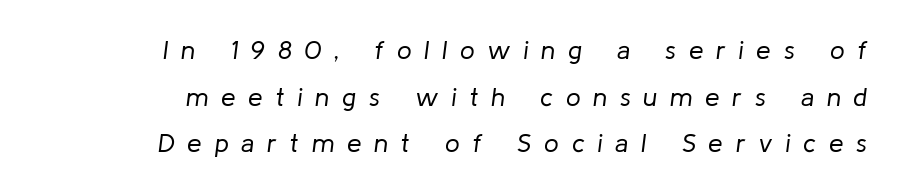
Beneath every word, the page is bare. Does extra space separate the letters? Yes, quite a lot of it. These lines were composed using italics. The face looks like a standard text weight, possibly lighter. A student would call this right alignment; a typographer would say flush right, rag left.
